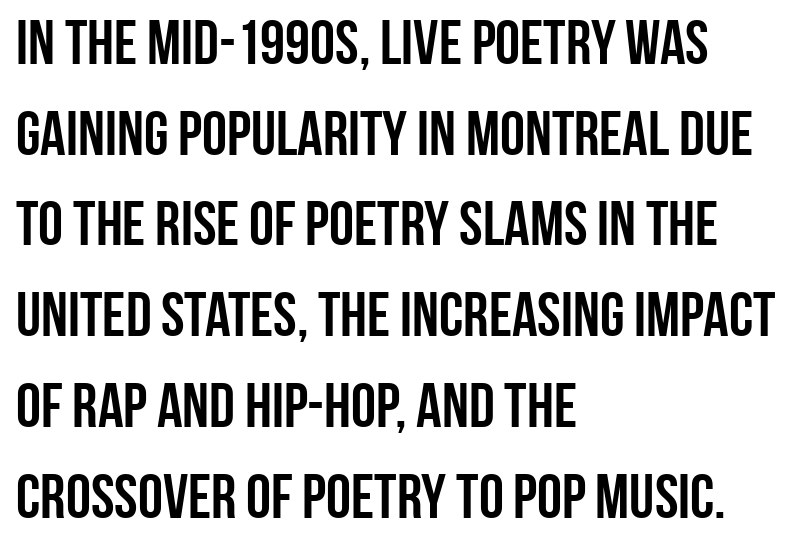
Q: Is the text bold? A: Yes.
Q: Is the text italic (slanted)? A: No, it is upright.
Q: Is the typeface a serif or a sans-serif typeface? A: Sans-serif.
Q: Is the text underlined? A: No.
Q: How is the paragraph aligned? A: Left-aligned.
Q: Is the spacing between letters normal or unusually wide? A: Normal.
Q: Is the spacing between lines tight, normal or loose? A: Normal.
Q: Width (condensed, normal, or wide)? A: Condensed.
Q: Stroke contrast? A: Low.
Q: x-height? A: Large.
Q: Monospaced? A: No.
